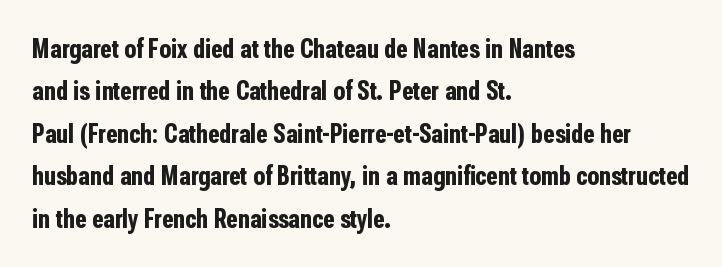
{"italic": "no", "bold": "yes", "underline": "no", "align": "left", "line_spacing": "normal", "line_spacing_ratio": 1.57, "letter_spacing": "normal", "letter_spacing_em": 0.0, "glyph_px": 27}
